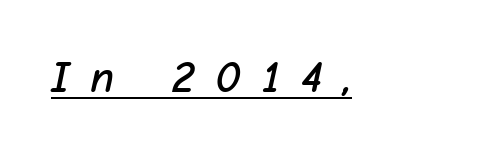
The image shows 45 px text type, italic (leaning right); set unusually wide letter spacing (+0.46 em), underlined; low stroke contrast and a medium x-height.
